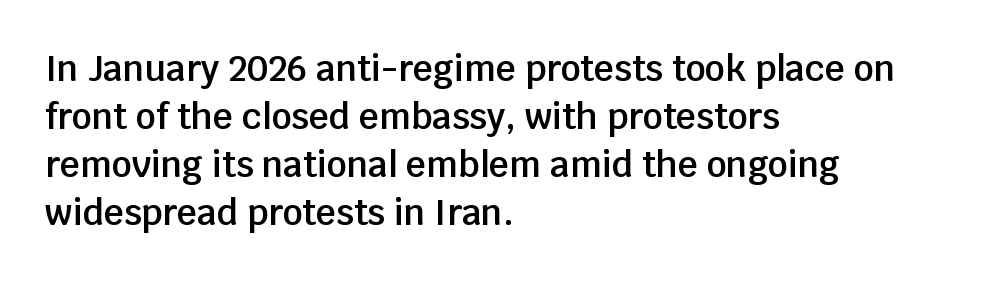
{"serif": "no", "italic": "no", "bold": "semi", "weight": "semibold", "width": "normal", "stroke_contrast": "low", "x_height": "large", "monospaced": "no", "underline": "no", "align": "left", "line_spacing": "normal", "line_spacing_ratio": 1.37, "letter_spacing": "normal", "letter_spacing_em": 0.0, "glyph_px": 35}
